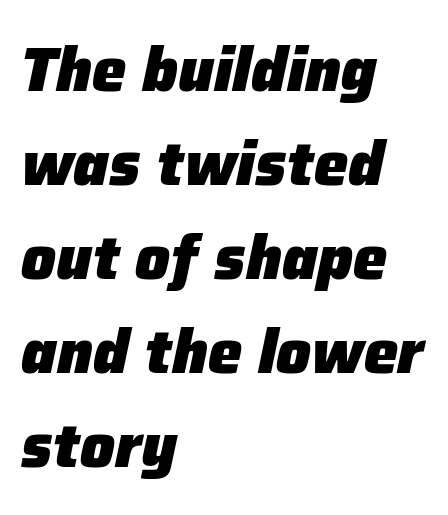
{"italic": "yes", "lean": "right", "slant_degrees": 12, "bold": "yes", "weight": "heavy", "width": "normal", "stroke_contrast": "low", "x_height": "medium", "monospaced": "no", "underline": "no", "align": "left", "line_spacing": "normal", "line_spacing_ratio": 1.54, "letter_spacing": "normal", "letter_spacing_em": 0.0, "glyph_px": 61}
